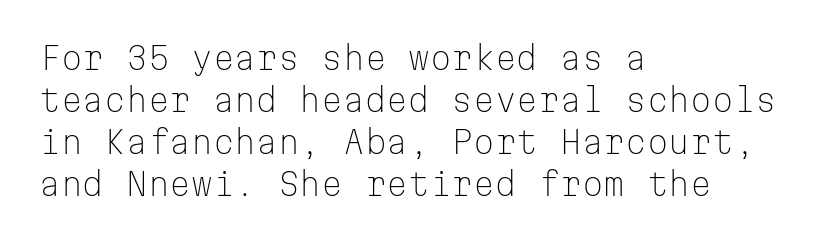
Q: Is the text bold? A: No.
Q: Is the text italic (slanted)? A: No, it is upright.
Q: Is the typeface a serif or a sans-serif typeface? A: Sans-serif.
Q: Is the text underlined? A: No.
Q: How is the paragraph aligned? A: Left-aligned.
Q: Is the spacing between letters normal or unusually wide? A: Normal.
Q: Is the spacing between lines tight, normal or loose? A: Normal.
Q: Width (condensed, normal, or wide)? A: Normal.
Q: Stroke contrast? A: Low.
Q: x-height? A: Medium.
Q: Monospaced? A: Yes.
